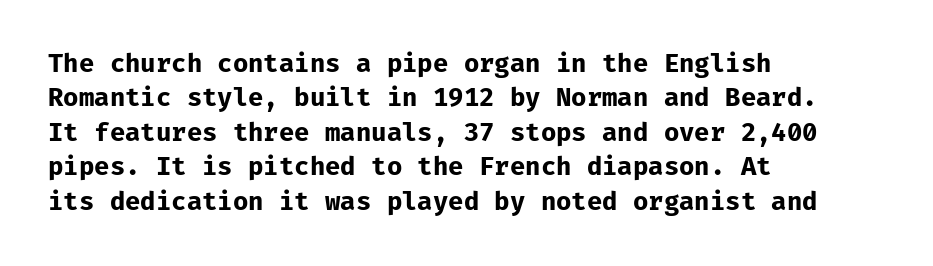
The image shows 25 px bold type, upright; set left-aligned, normal line spacing (1.38x), normal letter spacing, not underlined.
